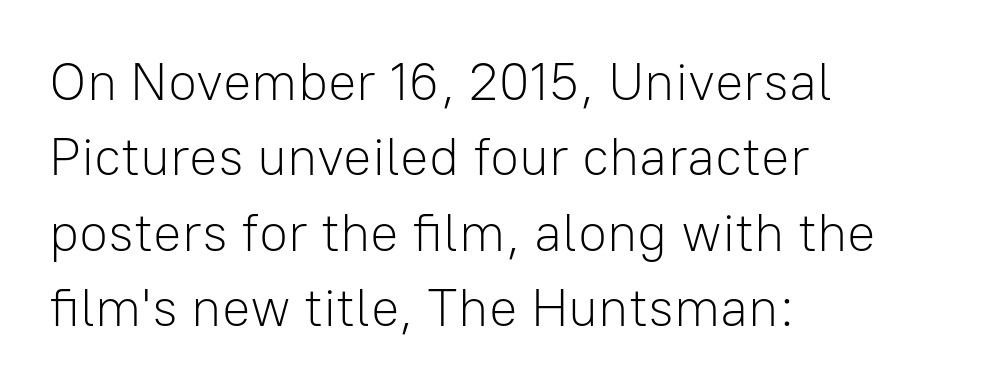
These lines are rendered in a variable-pitch font. Horizontally, the lines are justified to the leading edge only. The typeface chosen for these lines omits serifs. Lines of text with bare space underneath. Think standard paragraph weight, or any step lighter than that.
